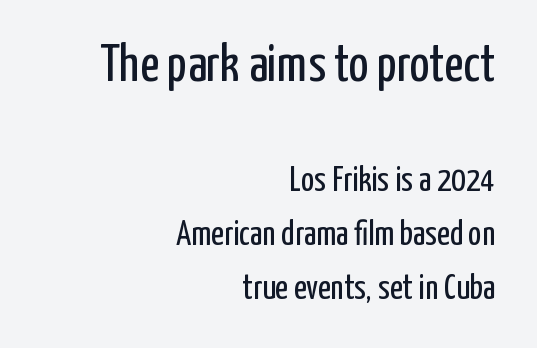
{"serif": "no", "italic": "no", "bold": "no", "weight": "regular", "width": "condensed", "stroke_contrast": "low", "x_height": "medium", "monospaced": "no", "underline": "no", "align": "right", "line_spacing": "normal", "line_spacing_ratio": 1.53, "letter_spacing": "normal", "letter_spacing_em": 0.0, "larger_block": "first", "size_ratio": 1.51, "glyph_px": 53}
